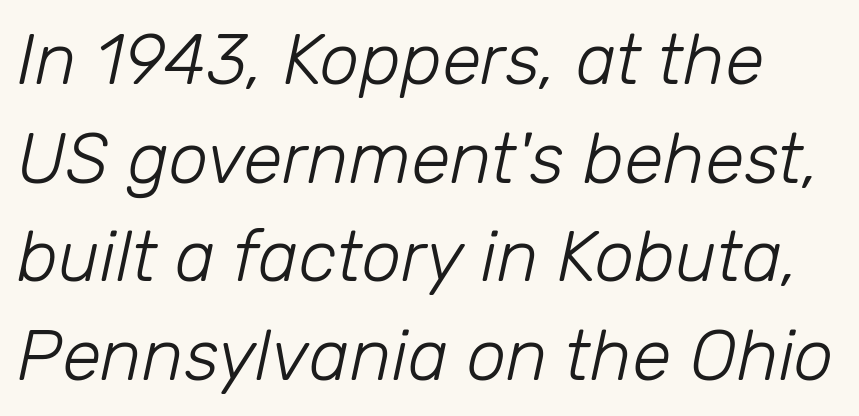
A typesetter would call this zero additional tracking. A normal amount of white space separates one row of letters from the next. The zone under the glyphs is completely vacant. Here the designer chose a conventional face with non-uniform glyph widths. A quiet, ordinary-to-light weight characterises the typeface. An italicized treatment has been applied to the whole sample.
